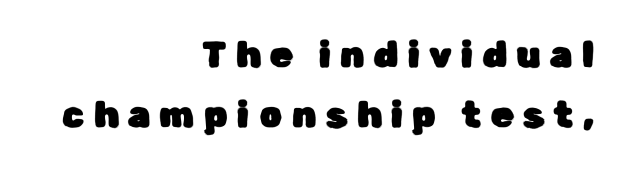
The image shows 36 px sans-serif type, upright; set right-aligned, normal line spacing (1.67x), unusually wide letter spacing (+0.27 em), not underlined; low stroke contrast and a medium x-height.
